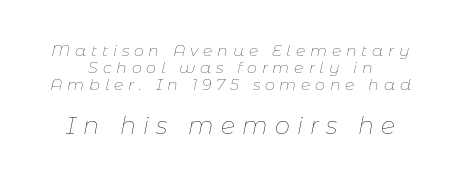
The image shows 24 px text type, italic (leaning right); set centered, tight line spacing (1.06x), unusually wide letter spacing (+0.3 em), not underlined; the second (bottom) block is 1.5x larger.
